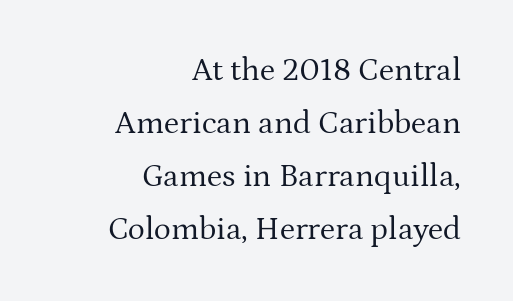
{"serif": "yes", "italic": "no", "bold": "no", "weight": "regular", "width": "normal", "stroke_contrast": "medium", "x_height": "medium", "monospaced": "no", "underline": "no", "align": "right", "line_spacing": "normal", "line_spacing_ratio": 1.66, "letter_spacing": "normal", "letter_spacing_em": 0.0, "glyph_px": 32}
